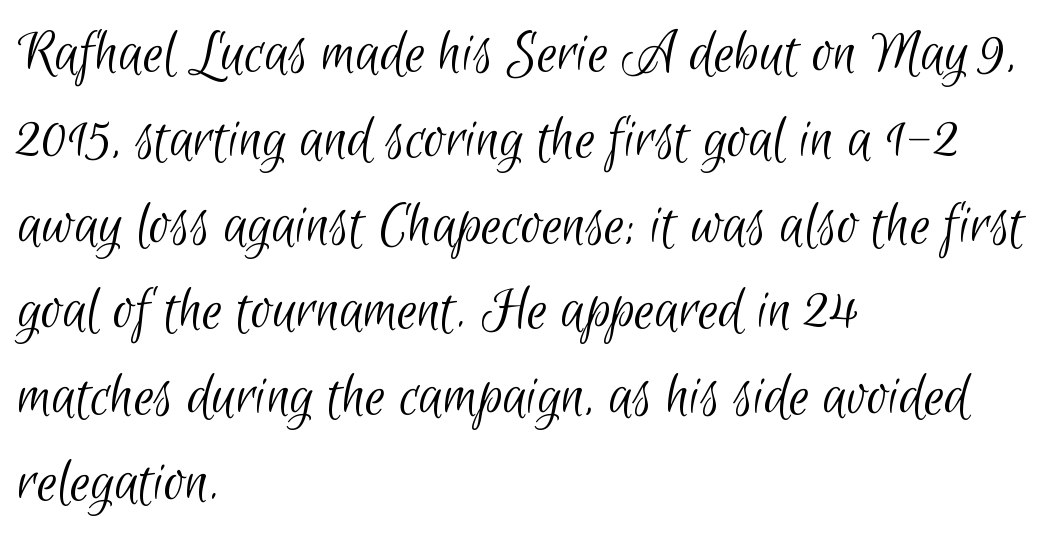
The face used here is rendered with its standard letterfit. The foot of each line stays bare and open. Students, observe: this is what conventionally led text looks like. The text block is weighted toward the left margin, trailing off unevenly rightward. Spacing verdict: proportional, widths tailored to each character.
